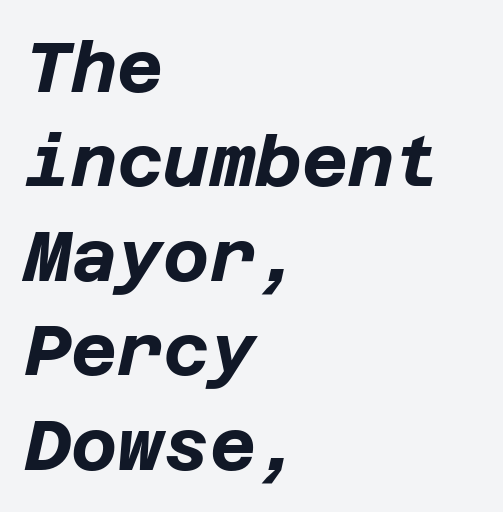
{"italic": "yes", "lean": "right", "slant_degrees": 12, "bold": "yes", "weight": "bold", "width": "normal", "stroke_contrast": "low", "x_height": "large", "underline": "no", "align": "left", "line_spacing": "normal", "line_spacing_ratio": 1.33, "letter_spacing": "normal", "letter_spacing_em": 0.0, "glyph_px": 71}
